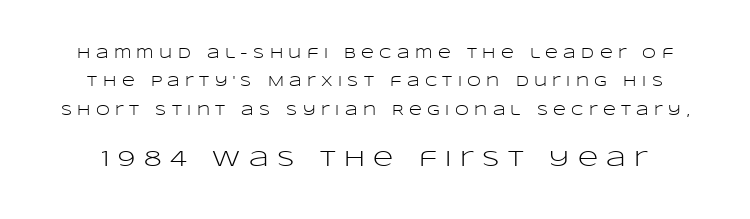
The image shows 22 px text type, upright; set loose line spacing (2.02x), unusually wide letter spacing (+0.39 em), not underlined; the second (bottom) block is 1.57x larger.
